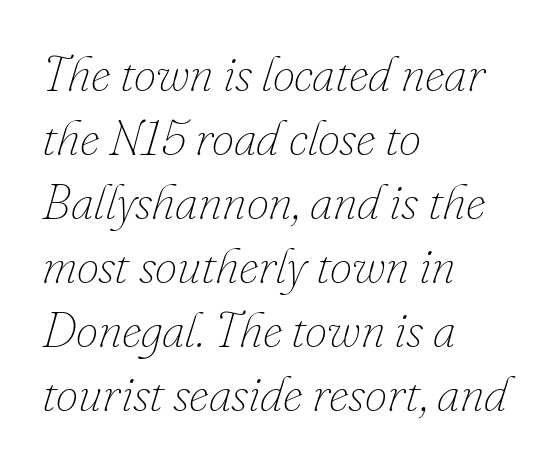
The image shows 50 px thin type, italic (leaning right); set left-aligned, normal line spacing (1.28x), normal letter spacing, not underlined; low stroke contrast and a small x-height.
